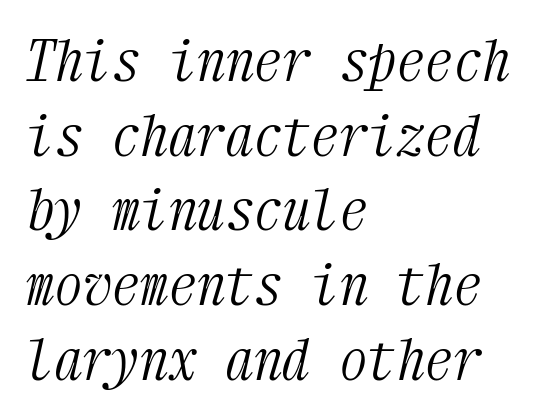
The image shows 57 px light, condensed serif type, italic (leaning right), monospaced; set left-aligned, normal line spacing (1.31x), normal letter spacing, not underlined; medium stroke contrast and a medium x-height.
